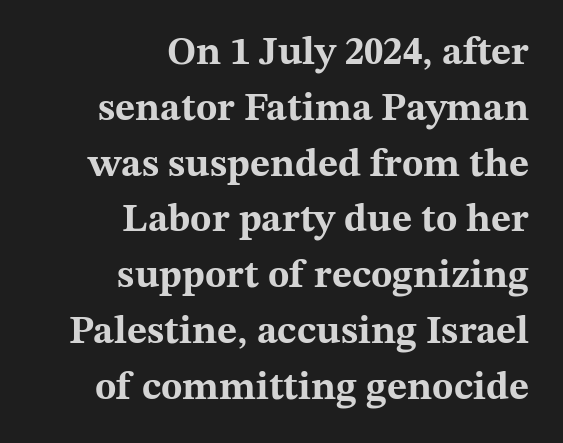
The letters sit at their default tracking, neither squeezed nor spread. Summary of vertical rhythm: regular, with standard interline spacing. This is heavy type, rendered in bold. If you drew a line through each stem, it would be perfectly vertical. The space directly below the letters is spotless. A flush-right, rag-left setting is used for this passage.
